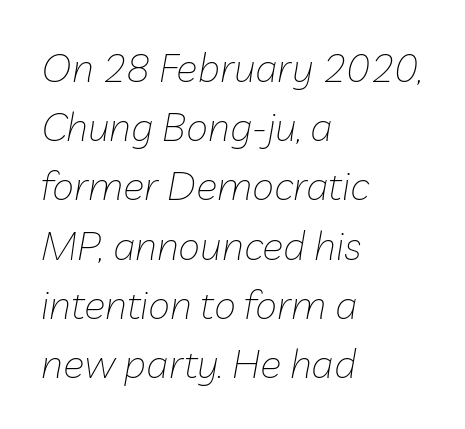
{"italic": "yes", "lean": "right", "slant_degrees": 10, "bold": "no", "weight": "thin", "width": "normal", "stroke_contrast": "low", "x_height": "medium", "monospaced": "no", "underline": "no", "align": "left", "line_spacing": "normal", "line_spacing_ratio": 1.48, "letter_spacing": "normal", "letter_spacing_em": 0.0, "glyph_px": 40}
